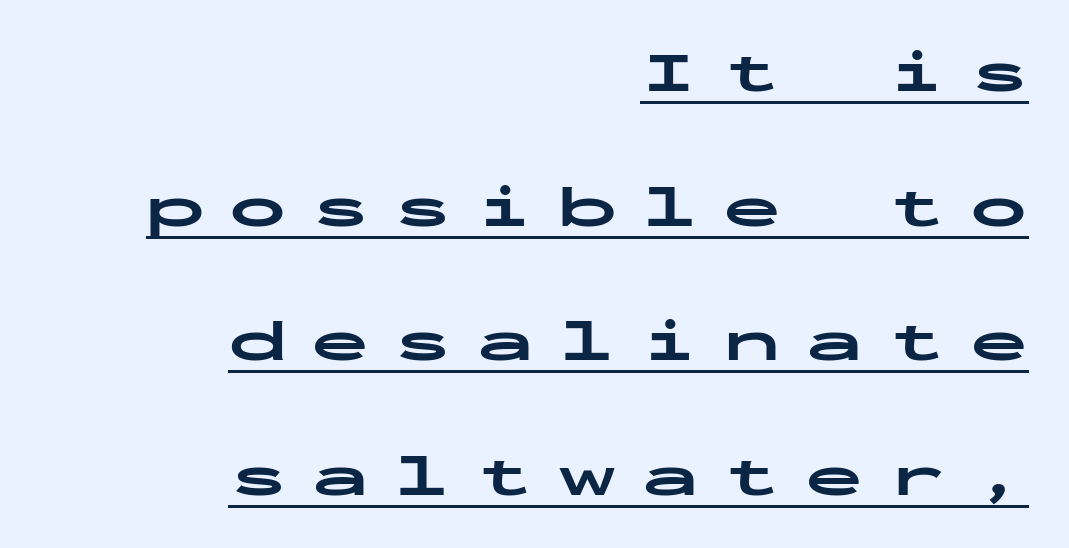
{"serif": "no", "italic": "no", "bold": "yes", "weight": "bold", "width": "wide", "stroke_contrast": "low", "x_height": "medium", "monospaced": "yes", "underline": "yes", "align": "right", "line_spacing": "loose", "line_spacing_ratio": 2.32, "letter_spacing": "wide", "letter_spacing_em": 0.42, "glyph_px": 58}
